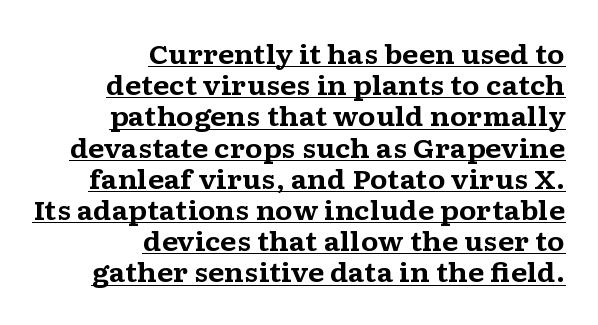
The image shows 26 px bold type, upright; set right-aligned, line spacing 1.2x, normal letter spacing, underlined.
